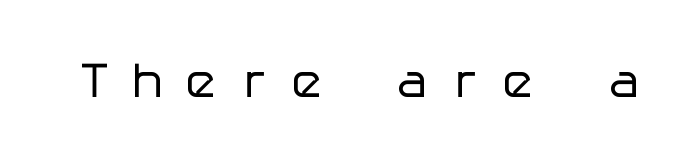
{"serif": "no", "italic": "no", "bold": "no", "weight": "regular", "width": "normal", "stroke_contrast": "low", "x_height": "medium", "underline": "no", "letter_spacing": "wide", "letter_spacing_em": 0.39, "glyph_px": 50}
